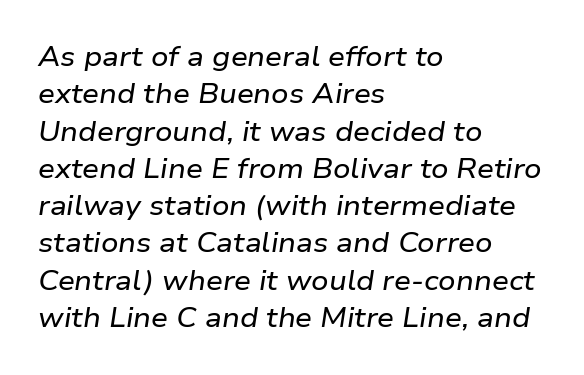
This rendering uses left alignment, leaving the right contour irregular. The zone under the glyphs is completely vacant. Rows of type keep a routine distance in the vertical direction. What stands out about the letter spacing? Nothing — it is the standard amount. You can tell it's italic because the verticals aren't actually vertical.
